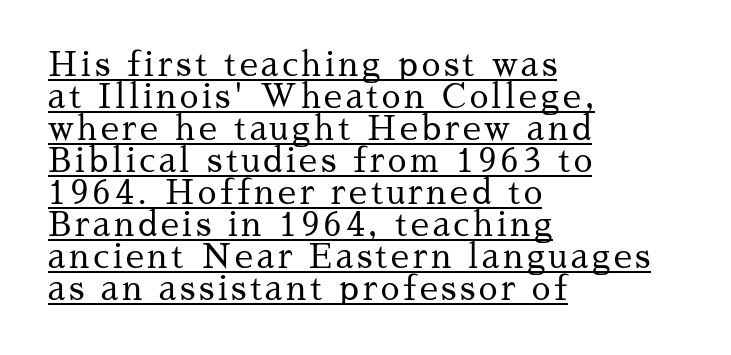
Q: Is the text bold? A: No.
Q: Is the text italic (slanted)? A: No, it is upright.
Q: Is the typeface a serif or a sans-serif typeface? A: Serif.
Q: Is the text underlined? A: Yes.
Q: How is the paragraph aligned? A: Left-aligned.
Q: Is the spacing between lines tight, normal or loose? A: Tight.
Q: Width (condensed, normal, or wide)? A: Normal.
Q: Stroke contrast? A: Medium.
Q: x-height? A: Medium.
Q: Monospaced? A: No.
